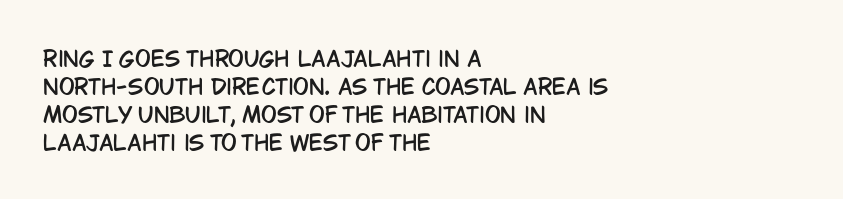
If you measured baseline to baseline, you'd find a middling distance. Descenders are the only things crossing below the line. The lines in this sample share a left origin and differ only in where they stop. Letter spacing: default. Quick note: not italic, upright.
